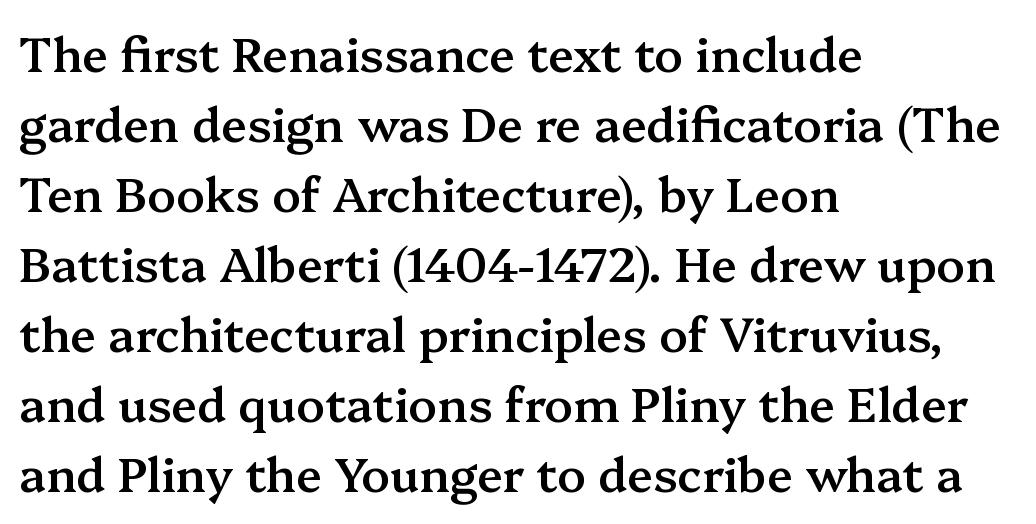
The image shows 47 px semibold serif type, upright; set left-aligned, normal line spacing (1.49x), normal letter spacing, not underlined; medium stroke contrast and a medium x-height.
